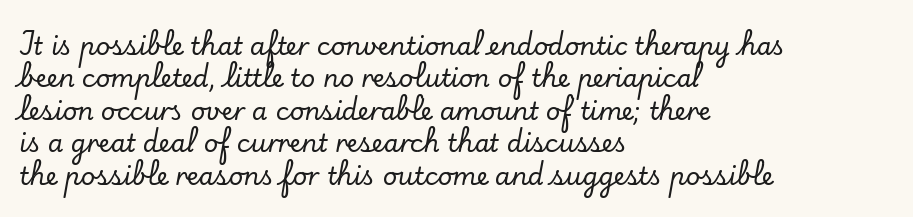
{"underline": "no", "align": "left", "line_spacing": "normal", "line_spacing_ratio": 1.3, "letter_spacing": "normal", "letter_spacing_em": 0.0, "glyph_px": 25}
